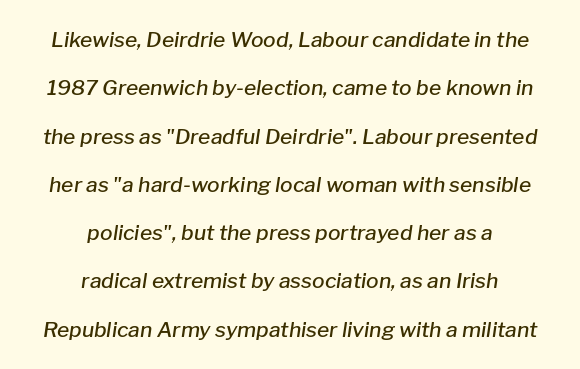
Q: Is the text bold? A: Semi-bold.
Q: Is the text italic (slanted)? A: Yes, it leans right by about 8 degrees.
Q: Is the text underlined? A: No.
Q: How is the paragraph aligned? A: Centered.
Q: Is the spacing between letters normal or unusually wide? A: Normal.
Q: Is the spacing between lines tight, normal or loose? A: Loose.
